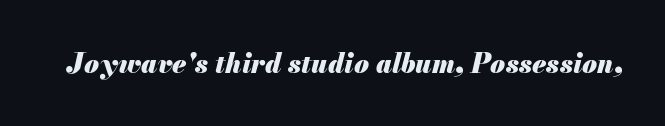
Q: Is the text bold? A: Yes.
Q: Is the text italic (slanted)? A: Yes, it leans right by about 13 degrees.
Q: Is the text underlined? A: No.
Q: Is the spacing between letters normal or unusually wide? A: Normal.
